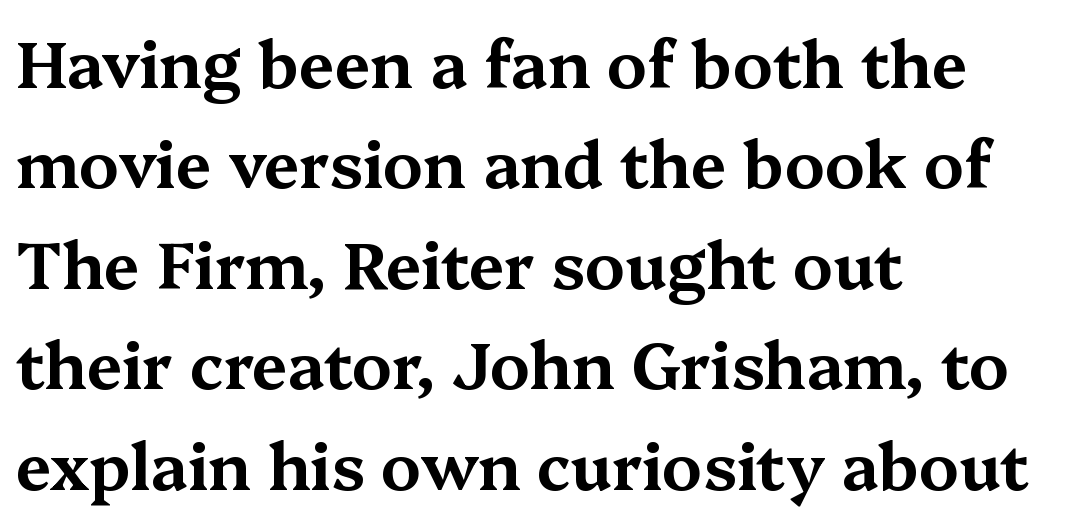
{"serif": "yes", "italic": "no", "width": "wide", "stroke_contrast": "medium", "x_height": "medium", "monospaced": "no", "underline": "no", "align": "left", "line_spacing": "normal", "line_spacing_ratio": 1.57, "letter_spacing": "normal", "letter_spacing_em": 0.0, "glyph_px": 64}
